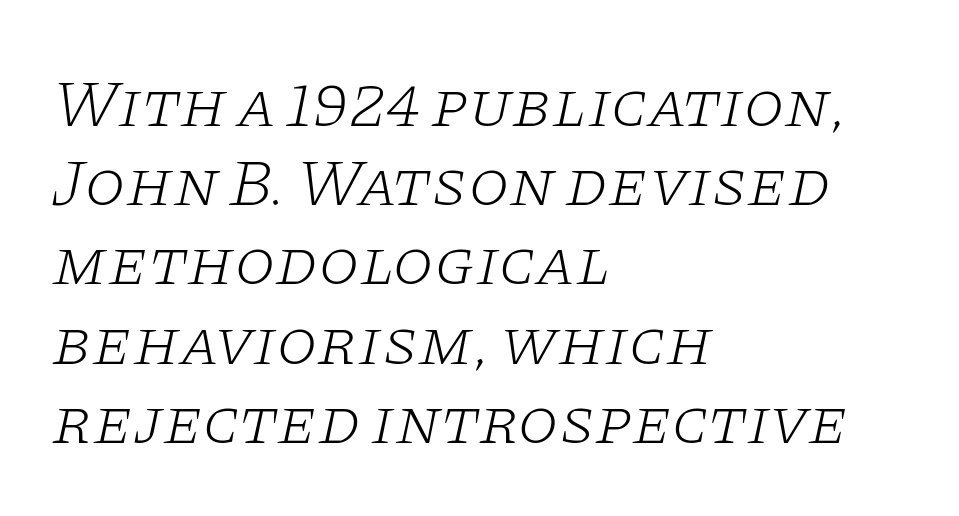
Q: Is the text bold? A: No.
Q: Is the text italic (slanted)? A: Yes, it leans right by about 11 degrees.
Q: Is the typeface a serif or a sans-serif typeface? A: Serif.
Q: Is the text underlined? A: No.
Q: How is the paragraph aligned? A: Left-aligned.
Q: Is the spacing between letters normal or unusually wide? A: Normal.
Q: Width (condensed, normal, or wide)? A: Wide.
Q: Stroke contrast? A: Low.
Q: x-height? A: Large.
Q: Monospaced? A: No.
